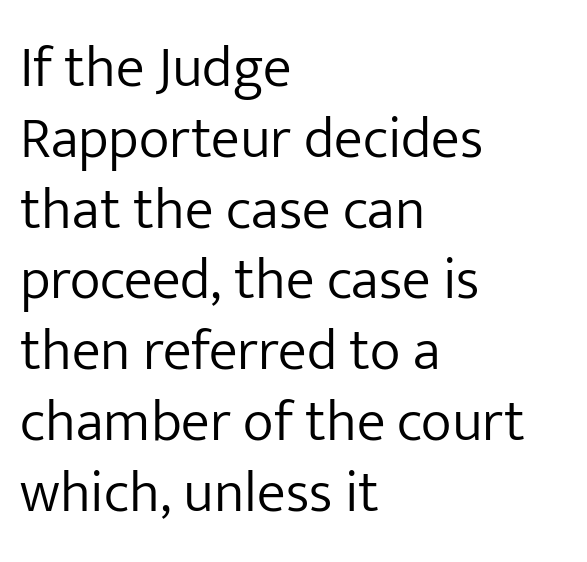
This rendering employs a face without finishing strokes, i.e., a sans-serif. Only glyphs here, with clear space below each row. Reading down the block, your eye returns to a fixed left position each line. Here the glyphs are tracked normally, forming tight word shapes. Nothing heavy about these letters — not bold at all.
